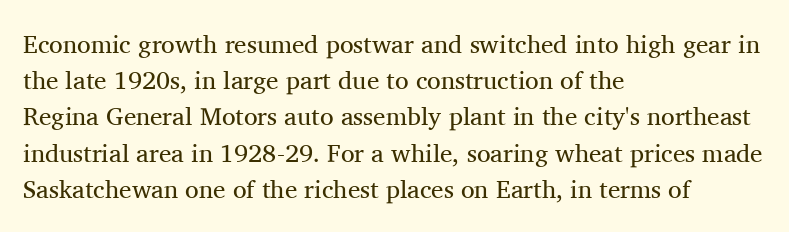
{"italic": "no", "bold": "no", "underline": "no", "align": "left", "line_spacing": "normal", "line_spacing_ratio": 1.45, "letter_spacing": "normal", "letter_spacing_em": 0.0, "glyph_px": 25}
